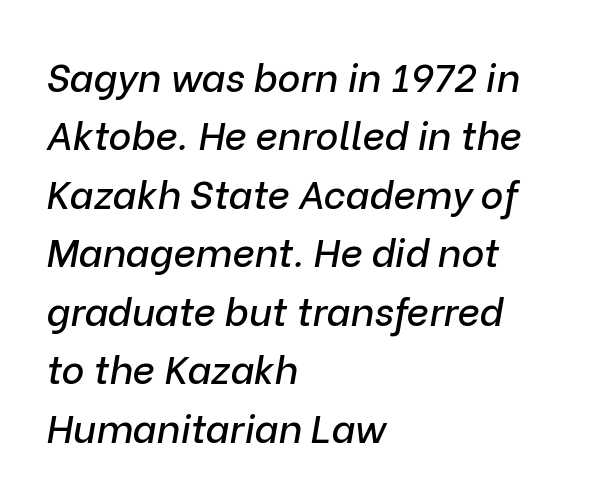
{"italic": "yes", "lean": "right", "slant_degrees": 9, "width": "normal", "stroke_contrast": "low", "x_height": "medium", "monospaced": "no", "underline": "no", "align": "left", "line_spacing": "normal", "line_spacing_ratio": 1.5, "letter_spacing": "normal", "letter_spacing_em": 0.0, "glyph_px": 39}
